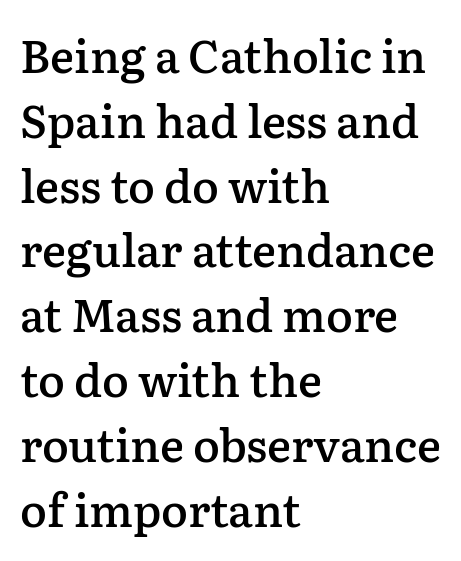
{"serif": "yes", "italic": "no", "bold": "semi", "weight": "semibold", "width": "normal", "stroke_contrast": "low", "x_height": "medium", "monospaced": "no", "underline": "no", "align": "left", "line_spacing": "normal", "line_spacing_ratio": 1.44, "letter_spacing": "normal", "letter_spacing_em": 0.0, "glyph_px": 45}
